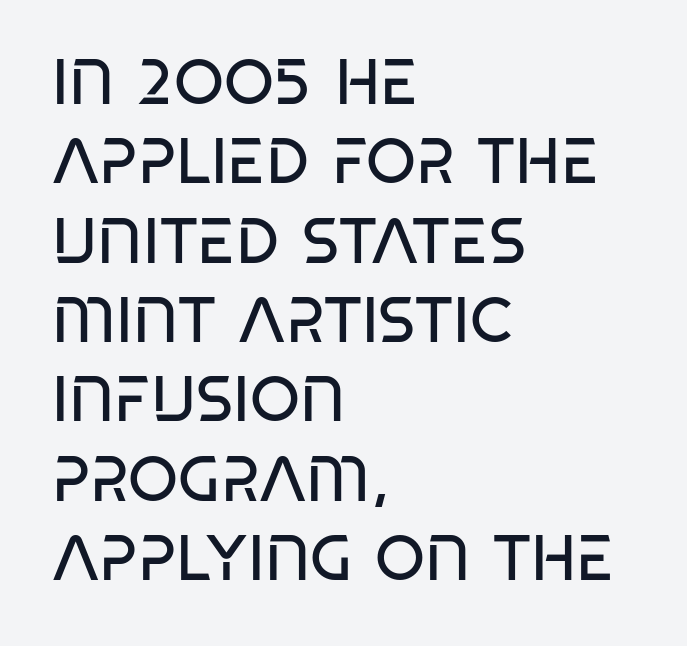
The image shows 64 px regular-weight, condensed sans-serif type, upright; set left-aligned, line spacing 1.24x, normal letter spacing, not underlined; low stroke contrast and a large x-height.
